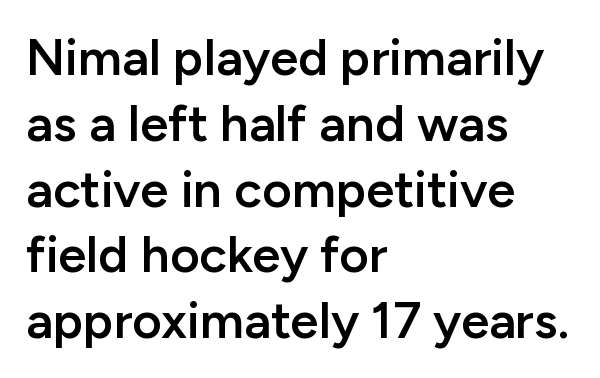
A student would call this left alignment; a typographer would say flush left, rag right. A roman cut, with each character standing at attention. This rendering features lettering with no underline. Proportional: the letters do not fall into vertical columns.
